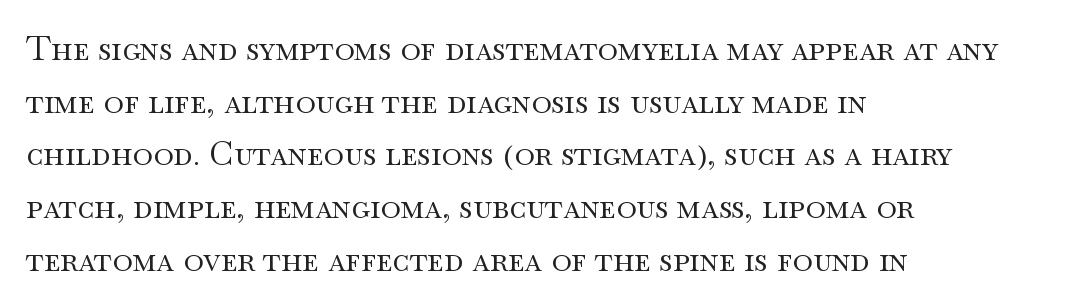
Q: Is the text bold? A: No.
Q: Is the text italic (slanted)? A: No, it is upright.
Q: Is the typeface a serif or a sans-serif typeface? A: Serif.
Q: Is the text underlined? A: No.
Q: How is the paragraph aligned? A: Left-aligned.
Q: Is the spacing between letters normal or unusually wide? A: Normal.
Q: Is the spacing between lines tight, normal or loose? A: Normal.
Q: Width (condensed, normal, or wide)? A: Wide.
Q: Stroke contrast? A: Medium.
Q: x-height? A: Small.
Q: Monospaced? A: No.
